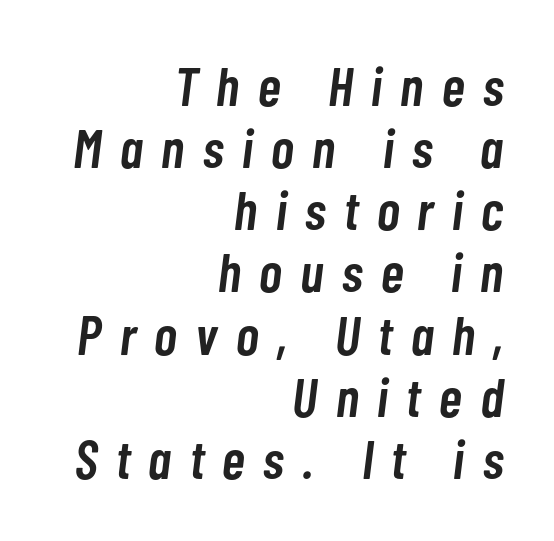
Q: Is the text bold? A: Semi-bold.
Q: Is the text italic (slanted)? A: Yes, it leans right by about 7 degrees.
Q: Is the text underlined? A: No.
Q: How is the paragraph aligned? A: Right-aligned.
Q: Is the spacing between letters normal or unusually wide? A: Unusually wide.
Q: Is the spacing between lines tight, normal or loose? A: Tight.
Q: Width (condensed, normal, or wide)? A: Condensed.
Q: Stroke contrast? A: Low.
Q: x-height? A: Medium.
Q: Monospaced? A: No.
